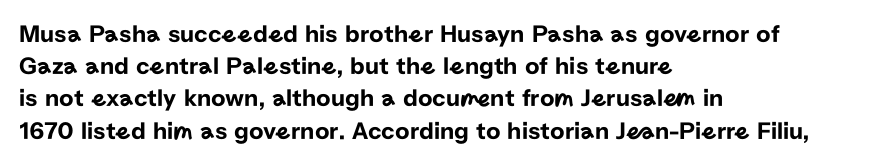
Q: Is the text italic (slanted)? A: No, it is upright.
Q: Is the text underlined? A: No.
Q: How is the paragraph aligned? A: Left-aligned.
Q: Is the spacing between letters normal or unusually wide? A: Normal.
Q: Is the spacing between lines tight, normal or loose? A: Normal.
